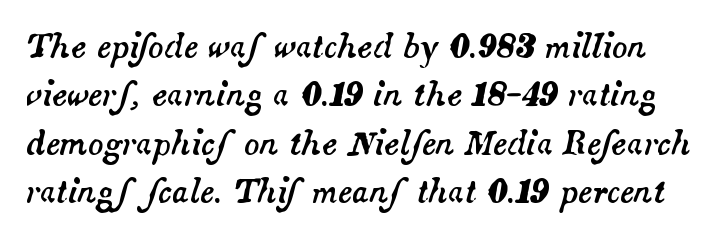
{"italic": "yes", "lean": "right", "slant_degrees": 14, "width": "normal", "stroke_contrast": "medium", "x_height": "small", "monospaced": "no", "underline": "no", "line_spacing": "normal", "line_spacing_ratio": 1.51, "letter_spacing": "normal", "letter_spacing_em": 0.0, "glyph_px": 32}
